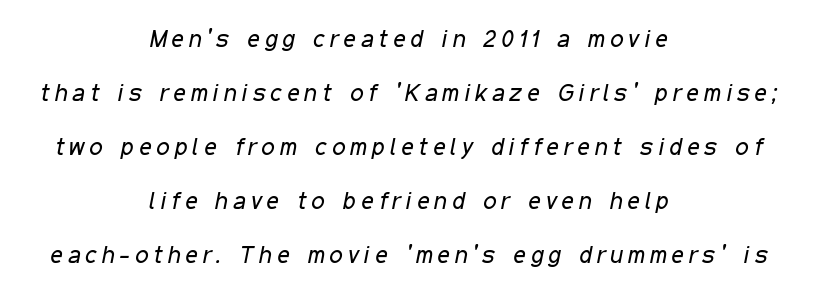
The image shows 24 px text type, italic (leaning right); set centered, loose line spacing (2.25x), unusually wide letter spacing (+0.21 em), not underlined.
